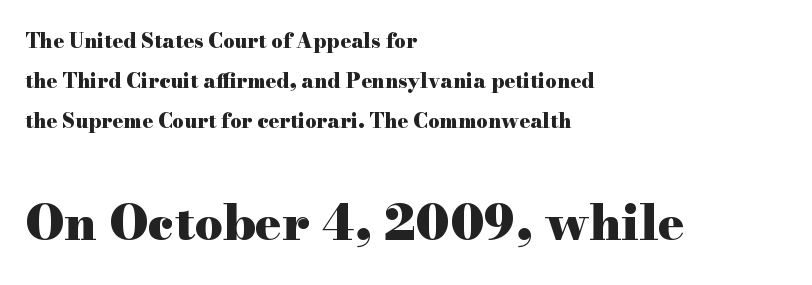
{"serif": "yes", "italic": "no", "bold": "yes", "weight": "heavy", "width": "wide", "stroke_contrast": "high", "x_height": "small", "monospaced": "no", "underline": "no", "align": "left", "line_spacing": "loose", "line_spacing_ratio": 1.99, "letter_spacing": "normal", "letter_spacing_em": 0.0, "larger_block": "second", "size_ratio": 2.45, "glyph_px": 49}
